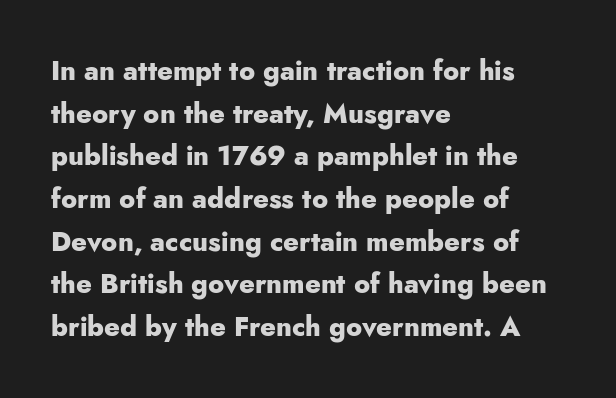
Q: Is the text bold? A: Yes.
Q: Is the text italic (slanted)? A: No, it is upright.
Q: Is the text underlined? A: No.
Q: How is the paragraph aligned? A: Left-aligned.
Q: Is the spacing between letters normal or unusually wide? A: Normal.
Q: Is the spacing between lines tight, normal or loose? A: Normal.
